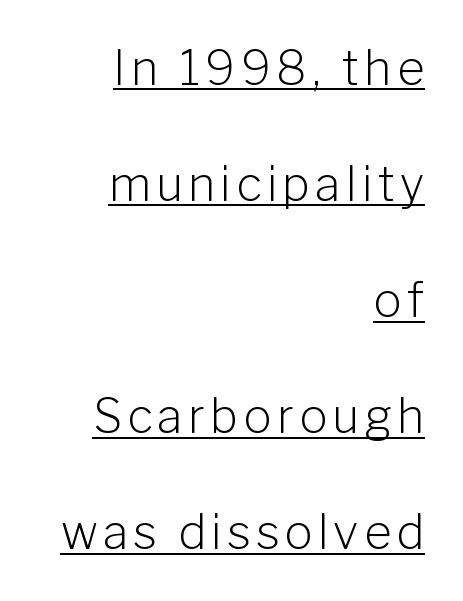
{"serif": "no", "italic": "no", "bold": "no", "weight": "light", "width": "normal", "stroke_contrast": "low", "x_height": "medium", "monospaced": "no", "underline": "yes", "align": "right", "line_spacing": "loose", "line_spacing_ratio": 2.47, "glyph_px": 47}
